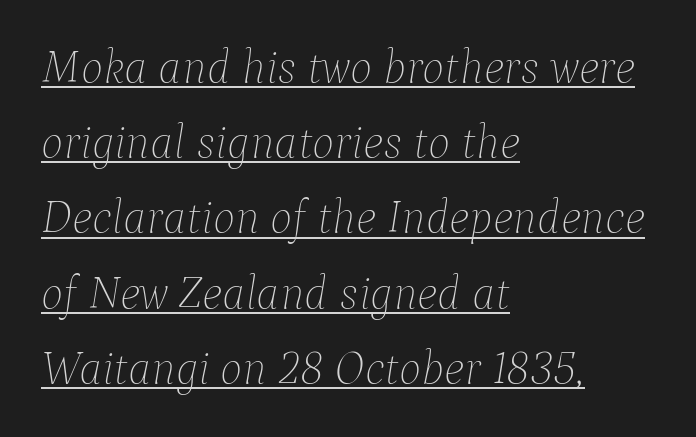
The text carries the slant typical of an italic or oblique font. The letters look calm and open, with moderate or lighter stems. Typeset ragged right — the left edge is the straight one. Decoration check: the copy is underlined.
